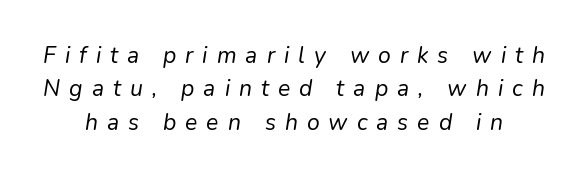
Unmarked baselines from the first word to the last. Short note: letters widely spaced. The specimen reads as italic at a glance. The face looks like a standard text weight, possibly lighter.
